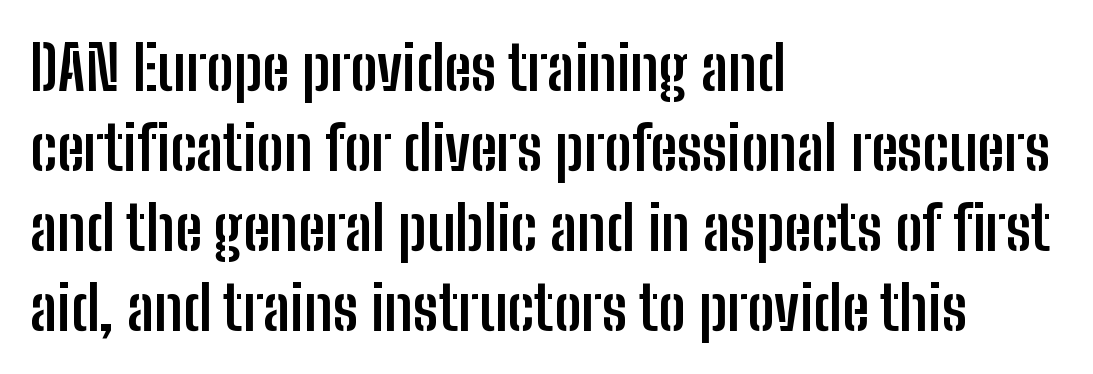
Q: Is the text bold? A: Yes.
Q: Is the text italic (slanted)? A: No, it is upright.
Q: Is the typeface a serif or a sans-serif typeface? A: Sans-serif.
Q: Is the text underlined? A: No.
Q: How is the paragraph aligned? A: Left-aligned.
Q: Is the spacing between letters normal or unusually wide? A: Normal.
Q: Is the spacing between lines tight, normal or loose? A: Normal.
Q: Width (condensed, normal, or wide)? A: Condensed.
Q: Stroke contrast? A: Low.
Q: x-height? A: Medium.
Q: Monospaced? A: No.
